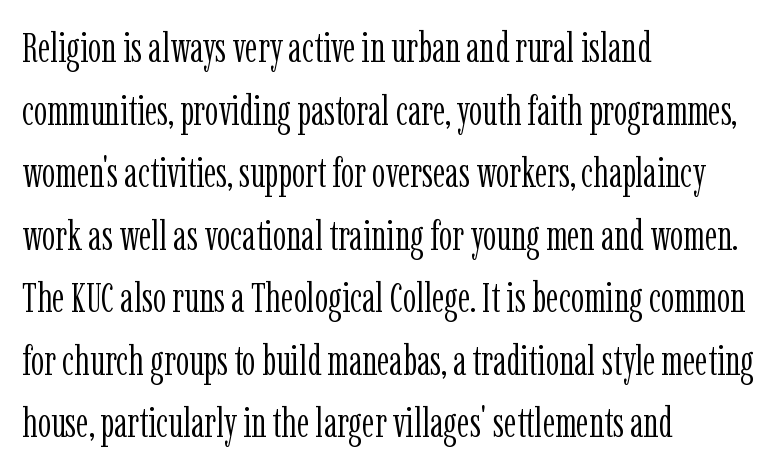
{"serif": "yes", "italic": "no", "bold": "no", "weight": "light", "width": "condensed", "stroke_contrast": "low", "x_height": "medium", "monospaced": "no", "underline": "no", "align": "left", "line_spacing": "normal", "line_spacing_ratio": 1.49, "letter_spacing": "normal", "letter_spacing_em": 0.0, "glyph_px": 42}
